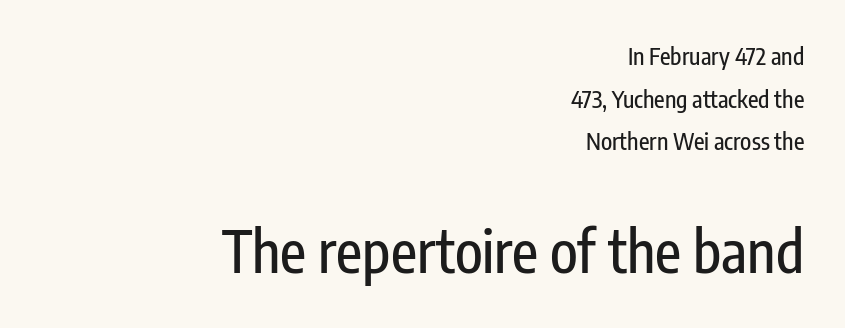
{"serif": "no", "italic": "no", "width": "condensed", "stroke_contrast": "low", "x_height": "medium", "monospaced": "no", "underline": "no", "align": "right", "line_spacing_ratio": 1.85, "letter_spacing": "normal", "letter_spacing_em": 0.0, "larger_block": "second", "size_ratio": 2.48, "glyph_px": 57}
